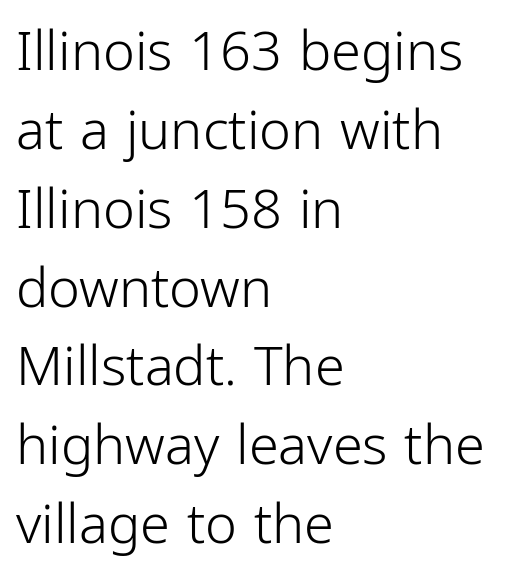
{"serif": "no", "italic": "no", "bold": "no", "weight": "light", "width": "condensed", "stroke_contrast": "low", "x_height": "medium", "monospaced": "no", "underline": "no", "align": "left", "line_spacing": "normal", "line_spacing_ratio": 1.46, "letter_spacing": "normal", "letter_spacing_em": 0.0, "glyph_px": 54}
